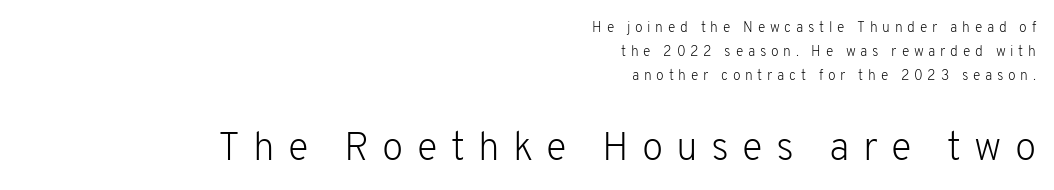
Q: Is the text bold? A: No.
Q: Is the text italic (slanted)? A: No, it is upright.
Q: Is the typeface a serif or a sans-serif typeface? A: Sans-serif.
Q: Is the text underlined? A: No.
Q: How is the paragraph aligned? A: Right-aligned.
Q: Is the spacing between letters normal or unusually wide? A: Unusually wide.
Q: Is the spacing between lines tight, normal or loose? A: Normal.
Q: Which block of text is set in a larger size, the first (top) or the second (bottom)? A: The second (bottom) one.
Q: Width (condensed, normal, or wide)? A: Normal.
Q: Stroke contrast? A: Low.
Q: x-height? A: Medium.
Q: Monospaced? A: No.
